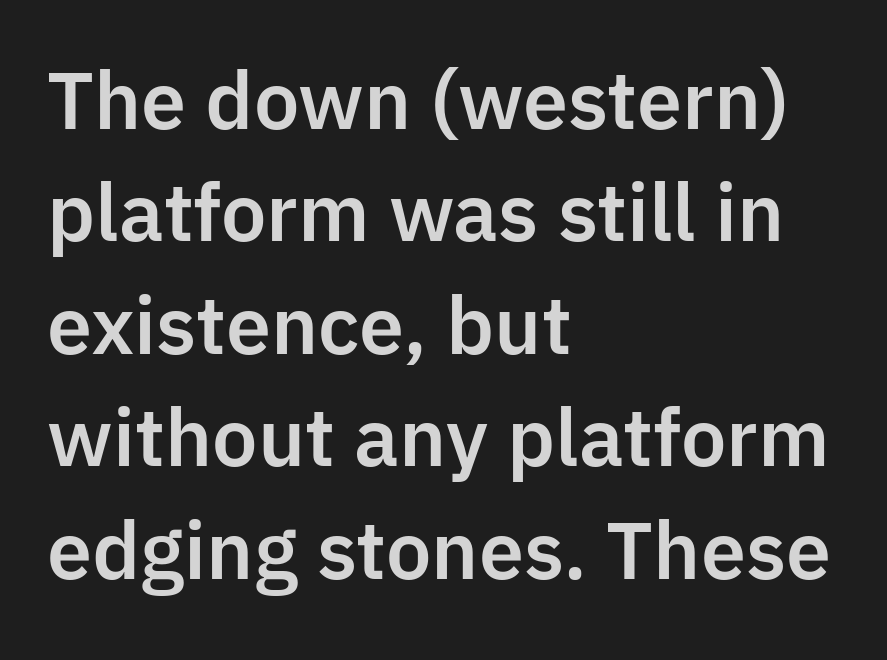
Q: Is the text italic (slanted)? A: No, it is upright.
Q: Is the typeface a serif or a sans-serif typeface? A: Sans-serif.
Q: Is the text underlined? A: No.
Q: How is the paragraph aligned? A: Left-aligned.
Q: Is the spacing between letters normal or unusually wide? A: Normal.
Q: Is the spacing between lines tight, normal or loose? A: Normal.
Q: Width (condensed, normal, or wide)? A: Normal.
Q: Stroke contrast? A: Low.
Q: x-height? A: Medium.
Q: Monospaced? A: No.
